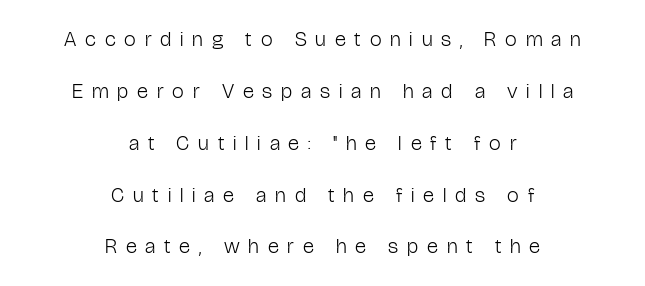
The image shows 21 px text type, upright; set centered, loose line spacing (2.47x), unusually wide letter spacing (+0.42 em), not underlined.
